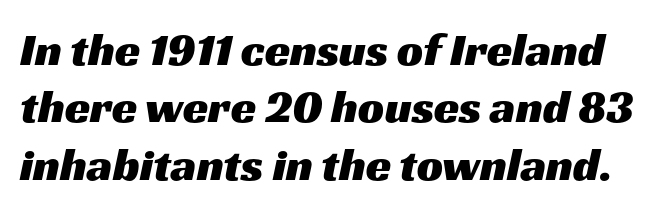
{"serif": "no", "width": "wide", "stroke_contrast": "medium", "x_height": "medium", "monospaced": "no", "underline": "no", "line_spacing": "normal", "line_spacing_ratio": 1.25, "letter_spacing": "normal", "letter_spacing_em": 0.0, "glyph_px": 46}
